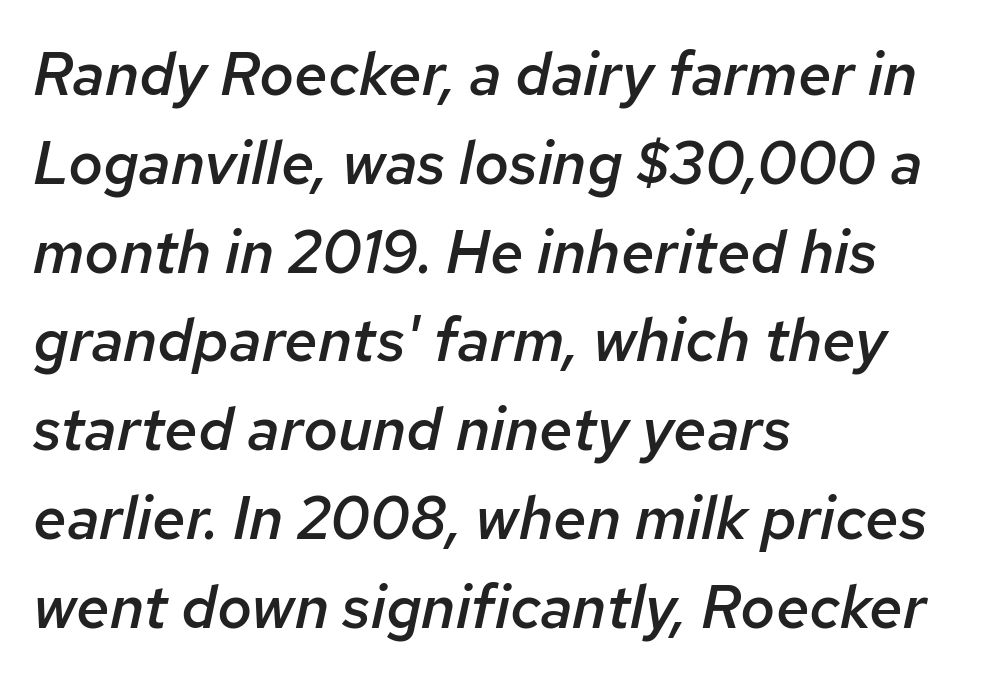
{"italic": "yes", "lean": "right", "slant_degrees": 12, "bold": "semi", "weight": "semibold", "width": "normal", "stroke_contrast": "low", "x_height": "medium", "monospaced": "no", "underline": "no", "align": "left", "line_spacing": "normal", "line_spacing_ratio": 1.48, "letter_spacing": "normal", "letter_spacing_em": 0.0, "glyph_px": 60}
